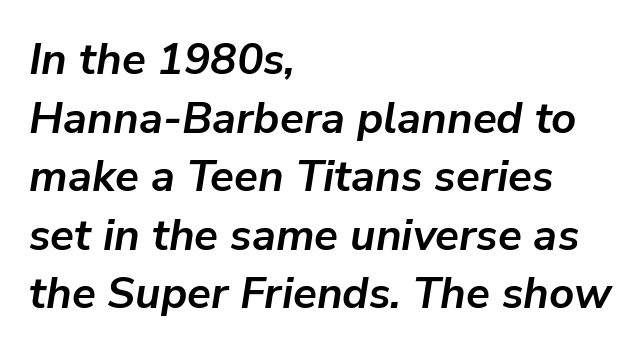
{"italic": "yes", "lean": "right", "slant_degrees": 9, "bold": "yes", "weight": "semibold", "width": "normal", "stroke_contrast": "low", "x_height": "medium", "monospaced": "no", "underline": "no", "align": "left", "line_spacing": "normal", "line_spacing_ratio": 1.33, "letter_spacing": "normal", "letter_spacing_em": 0.0, "glyph_px": 44}
